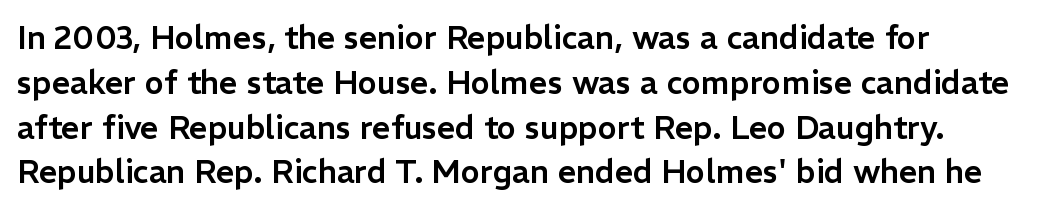
Proportional: the letters do not fall into vertical columns. Compared with typical paragraphs, the rows here are spaced about the same. The letters stand upright; this is a roman face. Notice how the passage keeps a crisp vertical edge on the left only. Inter-character spacing is left at the font's built-in metrics. The rendering shows plain stroke endings on the letterforms — a sans-serif design.
